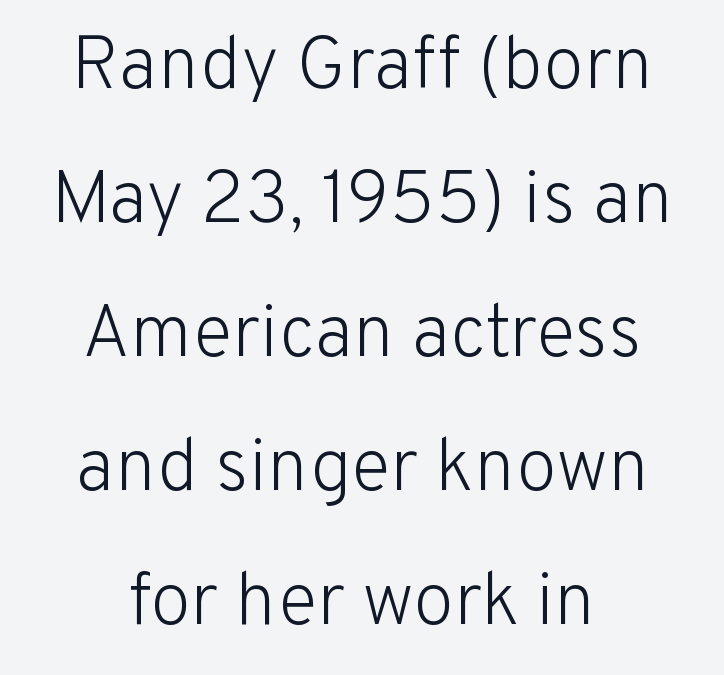
The image shows 74 px light sans-serif type, upright; set centered, line spacing 1.81x, normal letter spacing, not underlined; low stroke contrast and a medium x-height.
